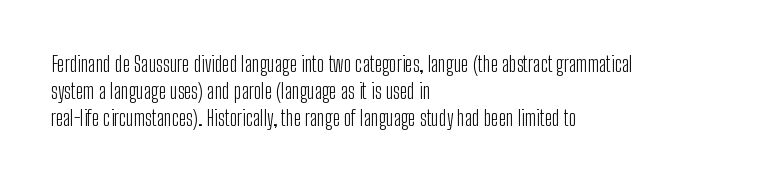
Q: Is the text bold? A: No.
Q: Is the text italic (slanted)? A: No, it is upright.
Q: Is the text underlined? A: No.
Q: How is the paragraph aligned? A: Left-aligned.
Q: Is the spacing between letters normal or unusually wide? A: Normal.
Q: Is the spacing between lines tight, normal or loose? A: Normal.
